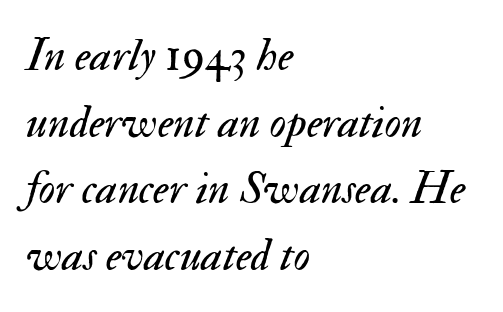
Only glyphs here, with clear space below each row. The block of text has a typical density, with ordinary space between rows. The passage shown is typed in a proportional face where columns would drift. Left-aligned paragraph, ragged on the right.
